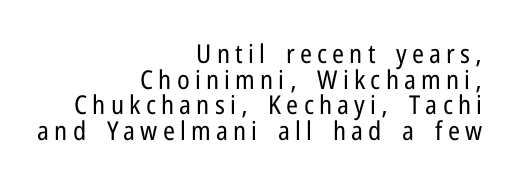
{"italic": "no", "bold": "no", "underline": "no", "align": "right", "line_spacing": "tight", "line_spacing_ratio": 0.99, "letter_spacing": "wide", "letter_spacing_em": 0.2, "glyph_px": 26}
